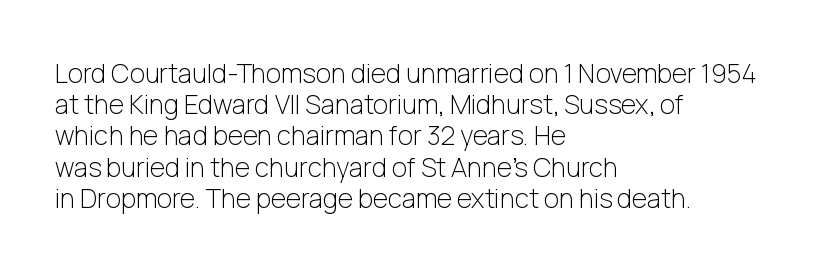
Q: Is the text bold? A: No.
Q: Is the text italic (slanted)? A: No, it is upright.
Q: Is the text underlined? A: No.
Q: How is the paragraph aligned? A: Left-aligned.
Q: Is the spacing between letters normal or unusually wide? A: Normal.
